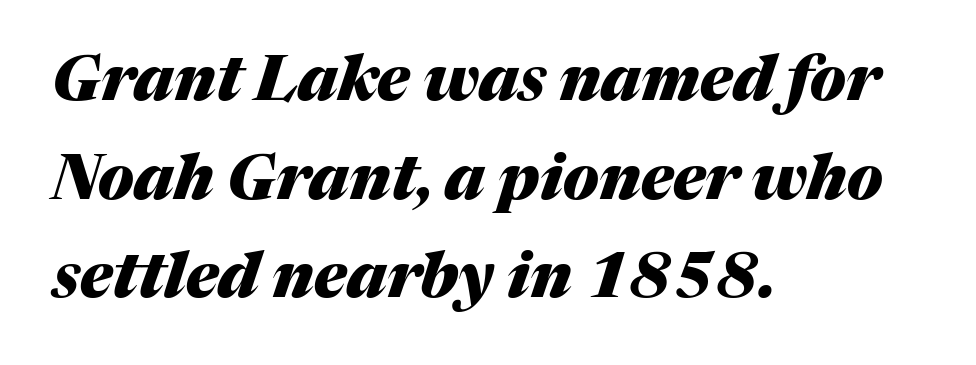
This sample uses plain, unmodified letter spacing. Descenders hang freely into open space. The strokes are fattened all the way to bold. Does the copy run flush right? No — it runs flush left.
